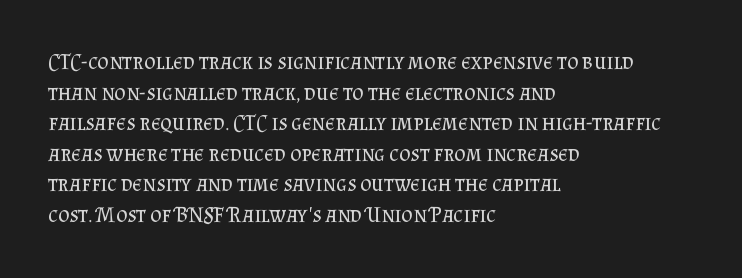
Here the glyphs are tracked normally, forming tight word shapes. This sample keeps an unexceptional amount of space between lines. Every character sits straight up, as roman type does. Each stroke keeps to a modest, everyday thickness or less. This rendering uses left alignment, leaving the right contour irregular. Descenders are the only things crossing below the line.
